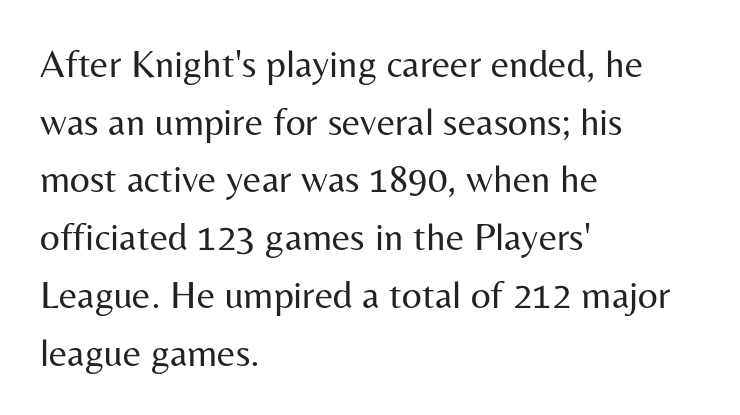
Q: Is the text bold? A: No.
Q: Is the text italic (slanted)? A: No, it is upright.
Q: Is the typeface a serif or a sans-serif typeface? A: Sans-serif.
Q: Is the text underlined? A: No.
Q: How is the paragraph aligned? A: Left-aligned.
Q: Is the spacing between letters normal or unusually wide? A: Normal.
Q: Is the spacing between lines tight, normal or loose? A: Normal.
Q: Width (condensed, normal, or wide)? A: Normal.
Q: Stroke contrast? A: Medium.
Q: x-height? A: Medium.
Q: Monospaced? A: No.
